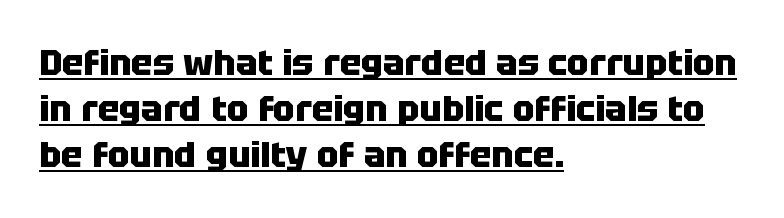
The image shows 36 px heavy sans-serif type, upright; set left-aligned, normal line spacing (1.28x), normal letter spacing, underlined; low stroke contrast and a large x-height.
